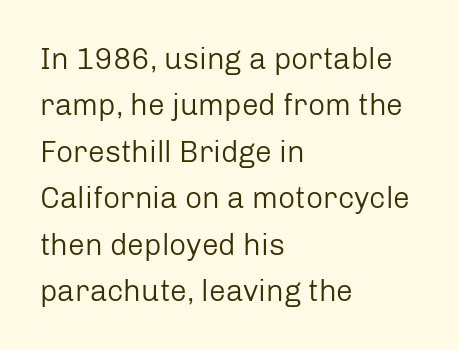
Q: Is the text bold? A: No.
Q: Is the text italic (slanted)? A: No, it is upright.
Q: Is the typeface a serif or a sans-serif typeface? A: Sans-serif.
Q: Is the text underlined? A: No.
Q: How is the paragraph aligned? A: Left-aligned.
Q: Is the spacing between letters normal or unusually wide? A: Normal.
Q: Is the spacing between lines tight, normal or loose? A: Normal.
Q: Width (condensed, normal, or wide)? A: Normal.
Q: Stroke contrast? A: Low.
Q: x-height? A: Medium.
Q: Monospaced? A: No.
